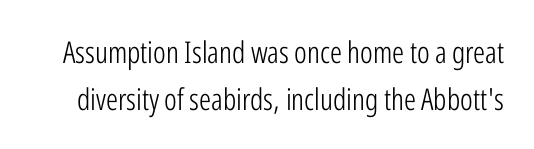
The image shows 30 px light, condensed sans-serif type, upright; set normal line spacing (1.56x), normal letter spacing, not underlined; low stroke contrast and a medium x-height.
